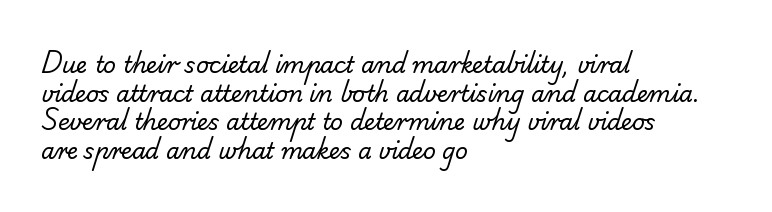
Characters follow at the spacing the type designer built in. These lines stack with their left ends in a neat column. The strip under each line holds only bare page. Each stroke keeps to a modest, everyday thickness or less.
